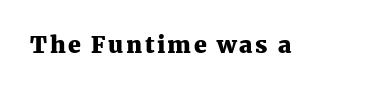
Q: Is the text bold? A: Yes.
Q: Is the text italic (slanted)? A: No, it is upright.
Q: Is the text underlined? A: No.
